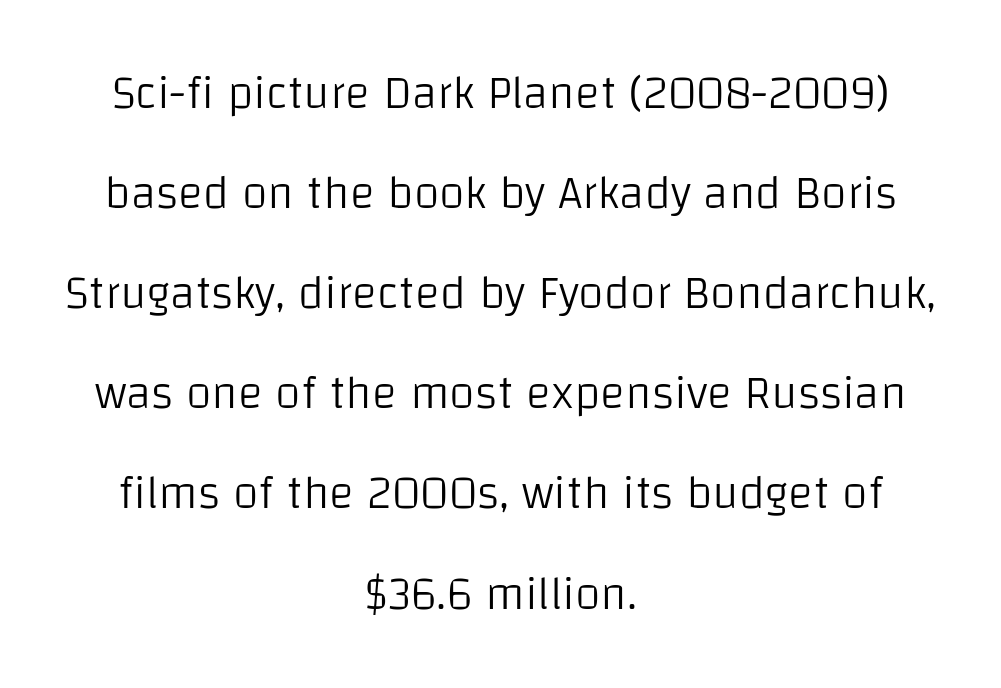
A centered setting, common on invitations and titles, is used for this passage. The passage shown is not underscored anywhere. This sample uses plain, unmodified letter spacing. Vertical stems look standard width or narrower in stroke. The face used here is proportionally spaced, like ordinary book or web type.
